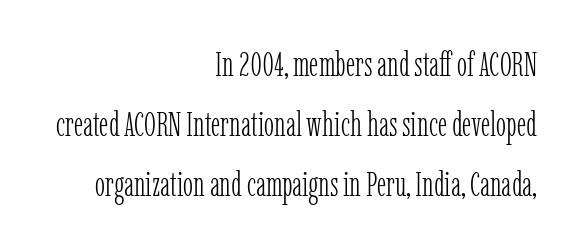
{"serif": "yes", "italic": "no", "bold": "no", "weight": "light", "width": "condensed", "stroke_contrast": "low", "x_height": "medium", "monospaced": "no", "underline": "no", "align": "right", "line_spacing_ratio": 1.77, "letter_spacing": "normal", "letter_spacing_em": 0.0, "glyph_px": 34}
